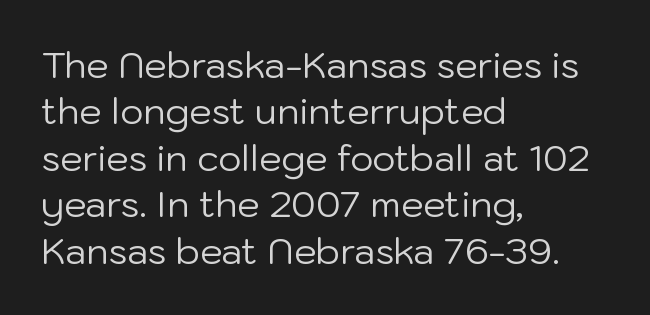
Q: Is the text bold? A: No.
Q: Is the text italic (slanted)? A: No, it is upright.
Q: Is the typeface a serif or a sans-serif typeface? A: Sans-serif.
Q: Is the text underlined? A: No.
Q: How is the paragraph aligned? A: Left-aligned.
Q: Is the spacing between letters normal or unusually wide? A: Normal.
Q: Is the spacing between lines tight, normal or loose? A: Normal.
Q: Width (condensed, normal, or wide)? A: Normal.
Q: Stroke contrast? A: Low.
Q: x-height? A: Medium.
Q: Monospaced? A: No.
